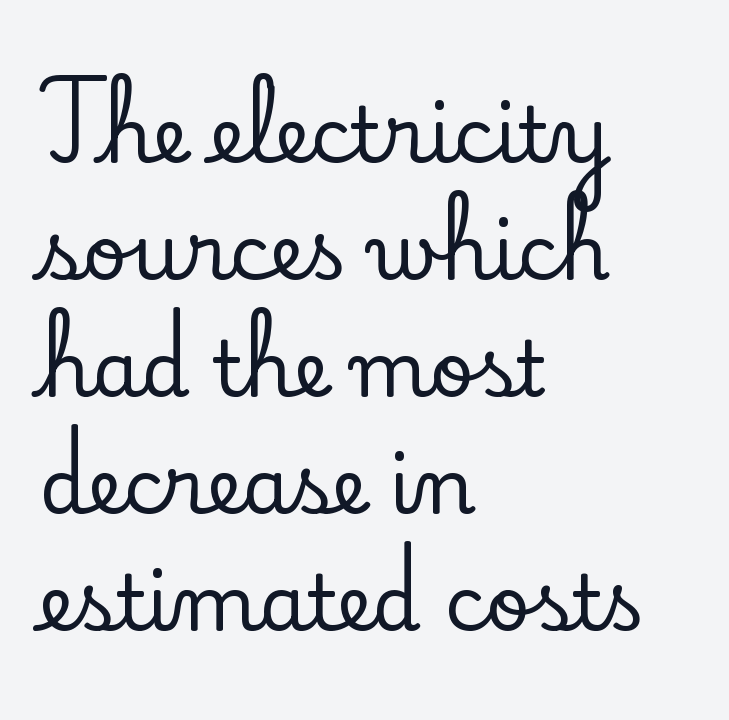
Q: Is the text italic (slanted)? A: No, it is upright.
Q: Is the typeface a serif or a sans-serif typeface? A: Serif.
Q: Is the text underlined? A: No.
Q: How is the paragraph aligned? A: Left-aligned.
Q: Is the spacing between letters normal or unusually wide? A: Normal.
Q: Is the spacing between lines tight, normal or loose? A: Normal.
Q: Width (condensed, normal, or wide)? A: Normal.
Q: Stroke contrast? A: Low.
Q: x-height? A: Small.
Q: Monospaced? A: No.
